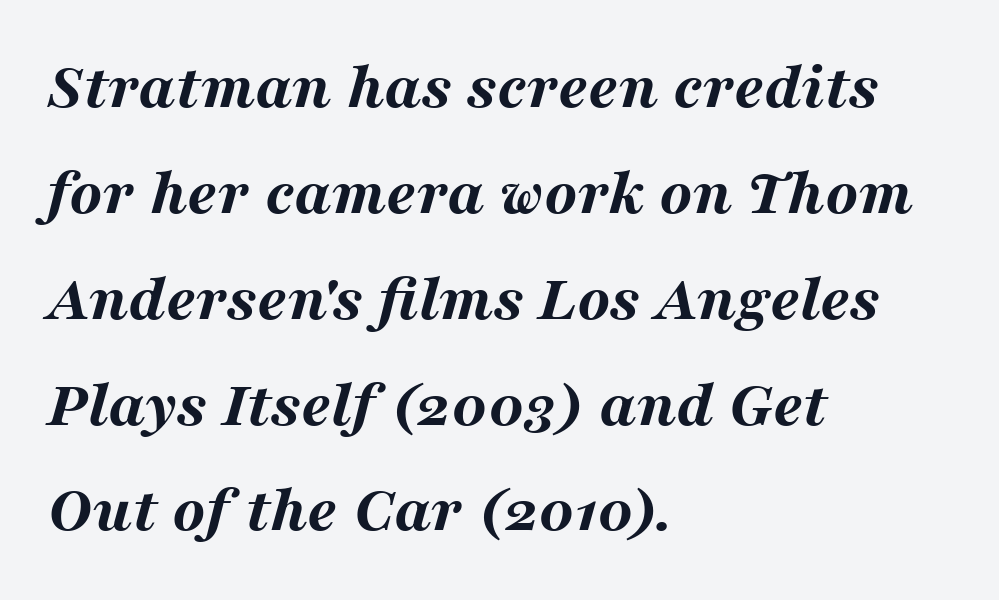
Notice how thick the strokes are: this is what a full bold looks like. The rendering uses natural spacing where letterforms have individual widths. A student would call this left alignment; a typographer would say flush left, rag right. The specimen reads as italic at a glance.
